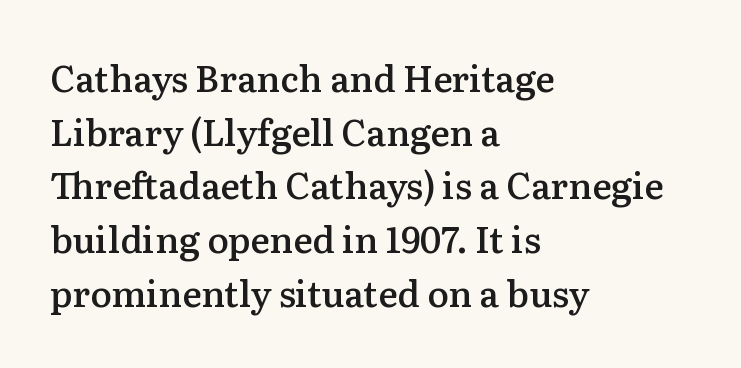
The image shows 36 px semibold serif type, upright; set left-aligned, normal line spacing (1.49x), normal letter spacing, not underlined; medium stroke contrast and a medium x-height.
